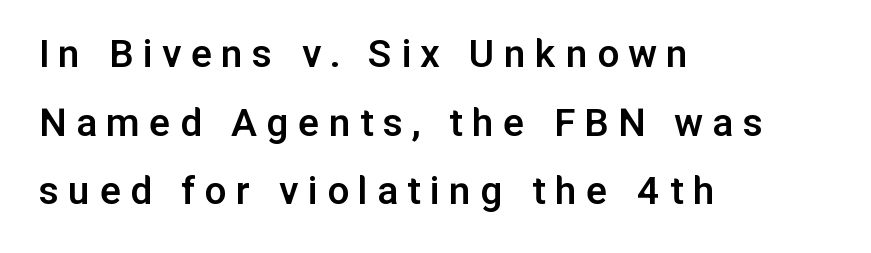
Q: Is the text bold? A: Semi-bold.
Q: Is the text italic (slanted)? A: No, it is upright.
Q: Is the typeface a serif or a sans-serif typeface? A: Sans-serif.
Q: Is the text underlined? A: No.
Q: How is the paragraph aligned? A: Left-aligned.
Q: Is the spacing between letters normal or unusually wide? A: Unusually wide.
Q: Is the spacing between lines tight, normal or loose? A: Normal.
Q: Width (condensed, normal, or wide)? A: Normal.
Q: Stroke contrast? A: Low.
Q: x-height? A: Medium.
Q: Monospaced? A: No.
